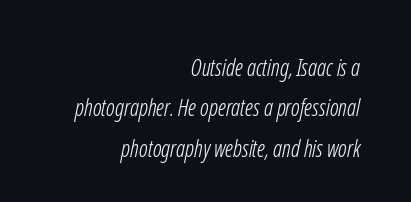
The image shows 23 px text type; set right-aligned, line spacing 1.76x, normal letter spacing, not underlined.
